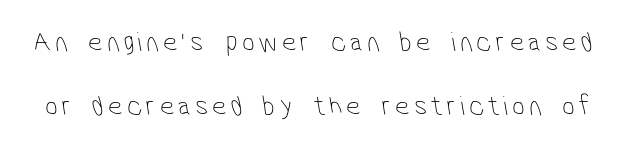
{"serif": "no", "bold": "no", "weight": "thin", "width": "condensed", "stroke_contrast": "low", "x_height": "medium", "monospaced": "no", "underline": "no", "line_spacing": "loose", "line_spacing_ratio": 2.3, "glyph_px": 28}
